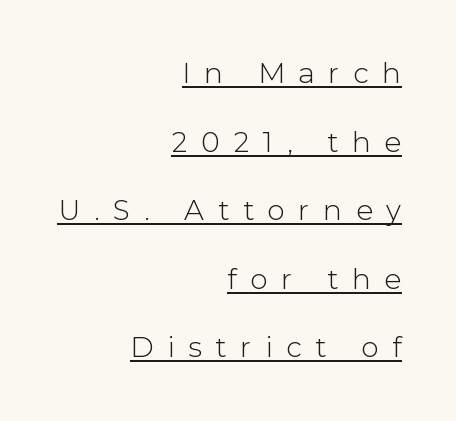
Typeset ragged left — the right edge is the straight one. Here the designer chose a conventional face with non-uniform glyph widths. The letters stand upright; this is a roman face. The letters look calm and open, with moderate or lighter stems.
